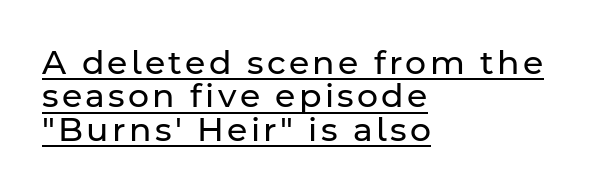
The image shows 33 px regular-weight sans-serif type, upright; set left-aligned, tight line spacing (1.01x), underlined; low stroke contrast and a medium x-height.
